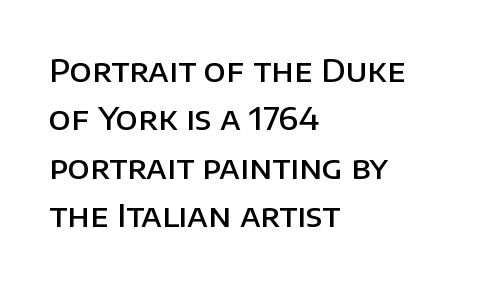
The image shows 32 px semibold sans-serif type, upright; set left-aligned, normal line spacing (1.51x), normal letter spacing, not underlined; low stroke contrast and a large x-height.
